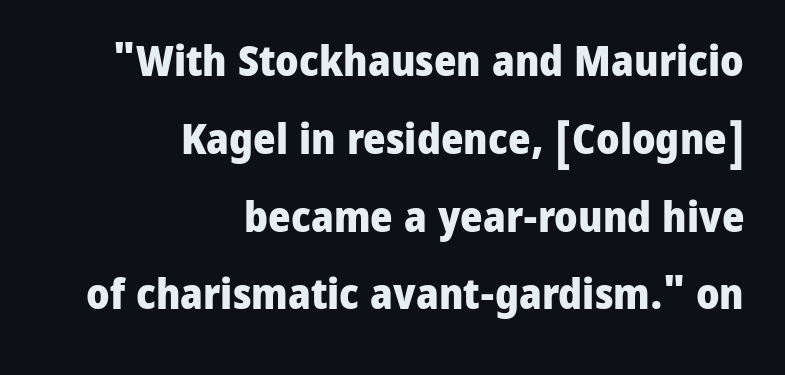
{"serif": "no", "italic": "no", "bold": "yes", "weight": "heavy", "width": "normal", "stroke_contrast": "low", "x_height": "medium", "monospaced": "no", "underline": "no", "align": "right", "line_spacing_ratio": 1.81, "letter_spacing": "normal", "letter_spacing_em": 0.0, "glyph_px": 43}
